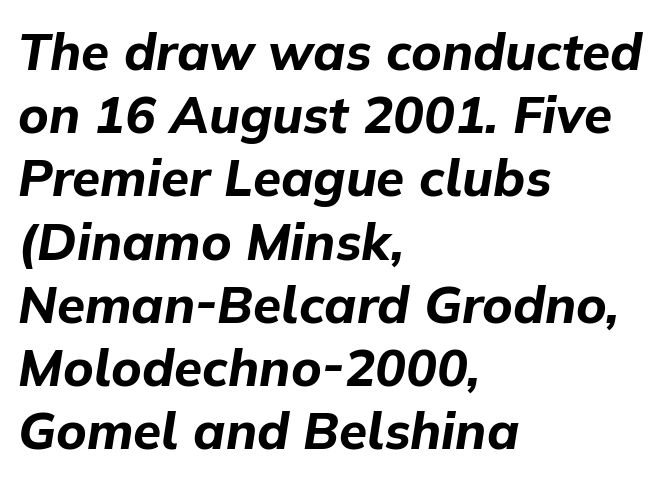
Q: Is the text bold? A: Yes.
Q: Is the text italic (slanted)? A: Yes, it leans right by about 9 degrees.
Q: Is the text underlined? A: No.
Q: How is the paragraph aligned? A: Left-aligned.
Q: Is the spacing between letters normal or unusually wide? A: Normal.
Q: Width (condensed, normal, or wide)? A: Normal.
Q: Stroke contrast? A: Low.
Q: x-height? A: Medium.
Q: Monospaced? A: No.
